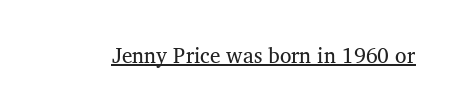
{"italic": "no", "bold": "no", "underline": "yes", "letter_spacing": "normal", "letter_spacing_em": 0.0, "glyph_px": 21}
